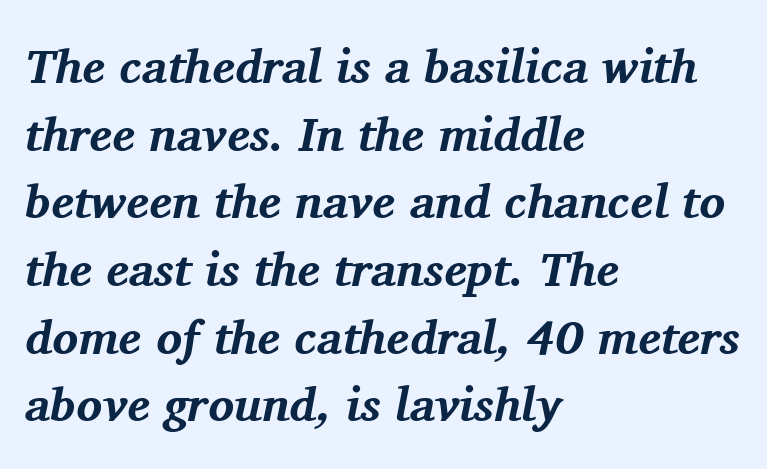
{"serif": "yes", "italic": "yes", "lean": "right", "slant_degrees": 11, "bold": "yes", "weight": "bold", "width": "normal", "stroke_contrast": "medium", "x_height": "medium", "monospaced": "no", "underline": "no", "align": "left", "line_spacing": "normal", "line_spacing_ratio": 1.41, "letter_spacing": "normal", "letter_spacing_em": 0.0, "glyph_px": 48}
